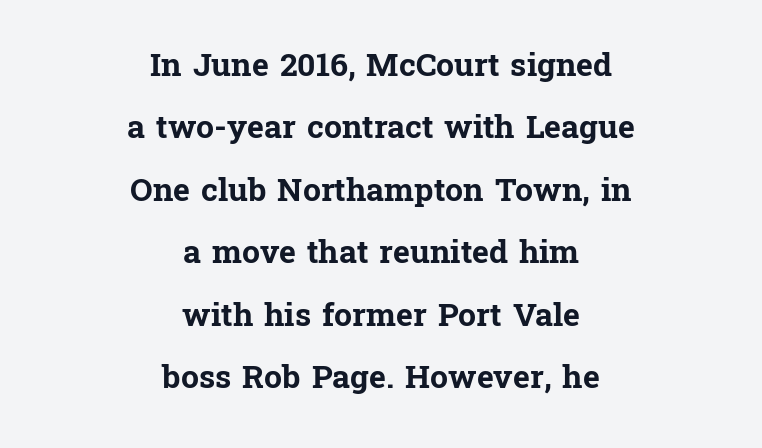
The whitespace from short lines is split evenly between both sides. Here the designer chose a conventional face with non-uniform glyph widths. Here the glyphs are tracked normally, forming tight word shapes. In terms of posture, this sample is upright. Strokes here are thick enough to call this a true bold.
